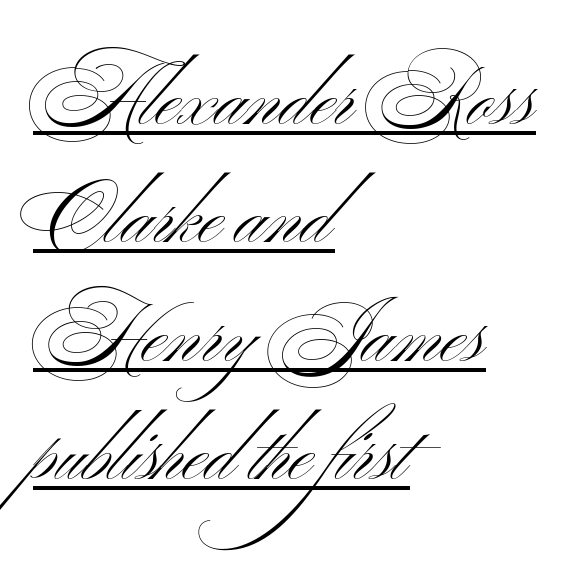
You could call the tracking neutral — neither tight nor loose. The string is rendered with underlining switched on. A typesetter would call this proportional, since set widths differ per character. The designer left line spacing at the default. The setting favours the left margin, as ordinary paragraphs usually do.
